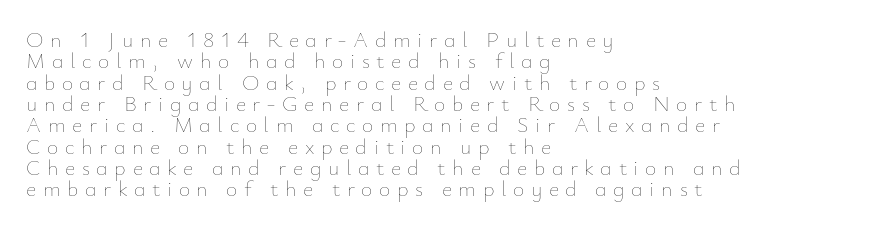
The image shows 22 px text type, upright; set left-aligned, tight line spacing (0.97x), unusually wide letter spacing (+0.3 em), not underlined.
